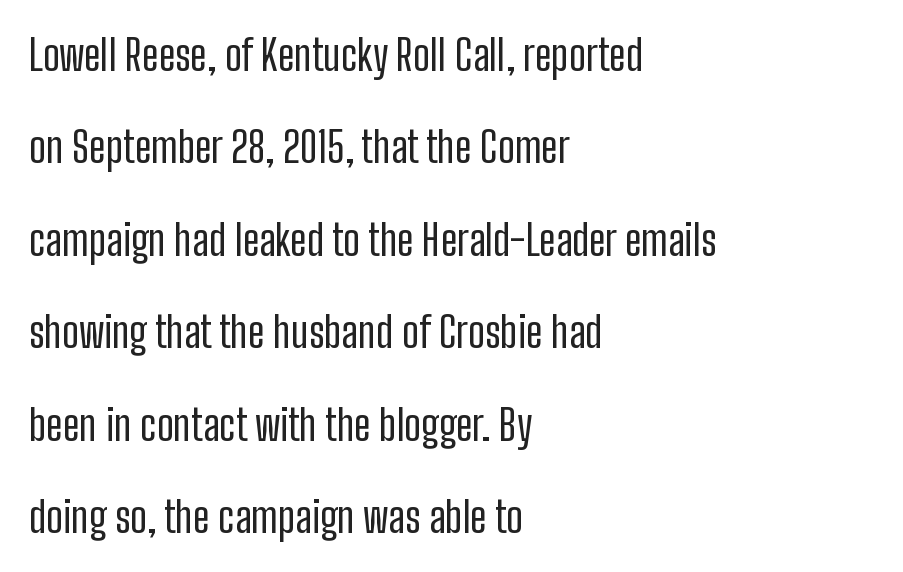
{"serif": "no", "italic": "no", "bold": "no", "weight": "regular", "width": "condensed", "stroke_contrast": "low", "x_height": "medium", "monospaced": "no", "underline": "no", "align": "left", "line_spacing": "loose", "line_spacing_ratio": 2.2, "letter_spacing": "normal", "letter_spacing_em": 0.0, "glyph_px": 42}
